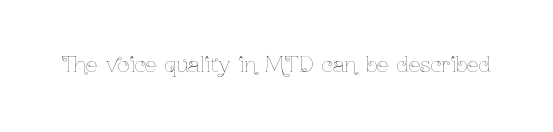
The passage shown is not underscored anywhere. The font's upright variant was chosen for this text. Stems here are at most as thick as an everyday book face. Observe the ordinary spacing: letters are neighbours, not strangers.
